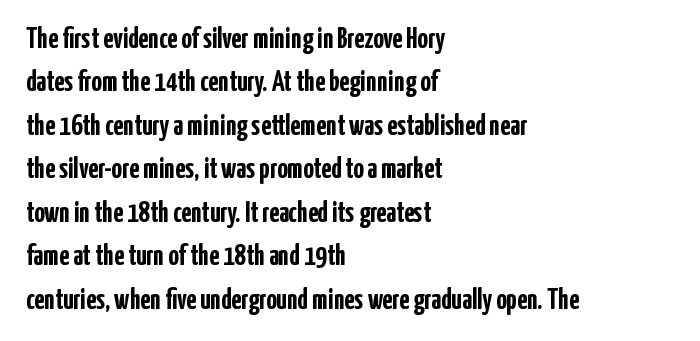
Here the glyphs are tracked normally, forming tight word shapes. Words float on clear page, feet unadorned. Regular leading. Typeset ragged right — the left edge is the straight one. The letters are bold, with thick, heavy strokes.
